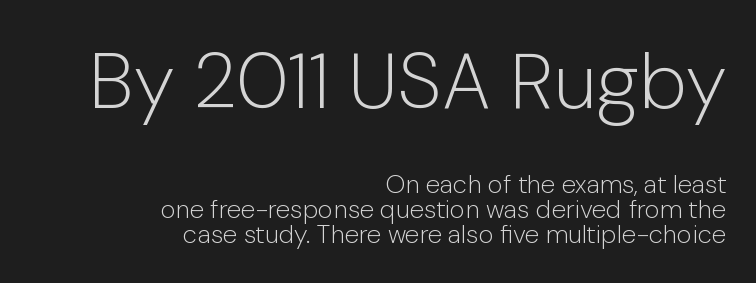
The image shows 78 px light sans-serif type, upright; set right-aligned, tight line spacing (0.96x), normal letter spacing, not underlined; the first (top) block is 3.0x larger; low stroke contrast and a medium x-height.
